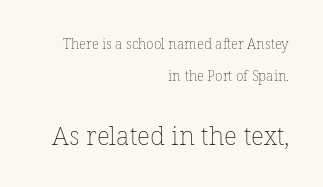
{"italic": "no", "bold": "no", "underline": "no", "align": "right", "line_spacing": "loose", "line_spacing_ratio": 2.27, "letter_spacing": "normal", "letter_spacing_em": 0.0, "larger_block": "second", "size_ratio": 1.86, "glyph_px": 26}
